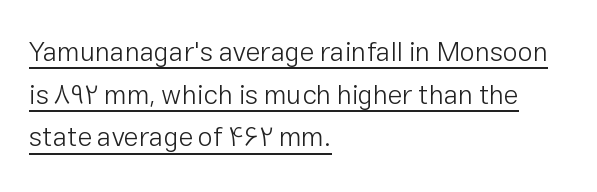
The image shows 27 px text type, upright; set left-aligned, normal line spacing (1.58x), normal letter spacing, underlined.
